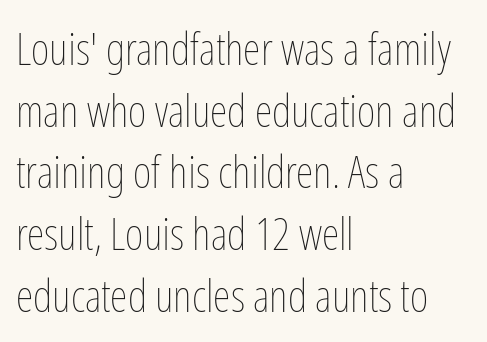
{"italic": "no", "bold": "no", "weight": "thin", "width": "condensed", "stroke_contrast": "low", "x_height": "medium", "monospaced": "no", "underline": "no", "align": "left", "line_spacing": "normal", "line_spacing_ratio": 1.37, "letter_spacing": "normal", "letter_spacing_em": 0.0, "glyph_px": 45}
